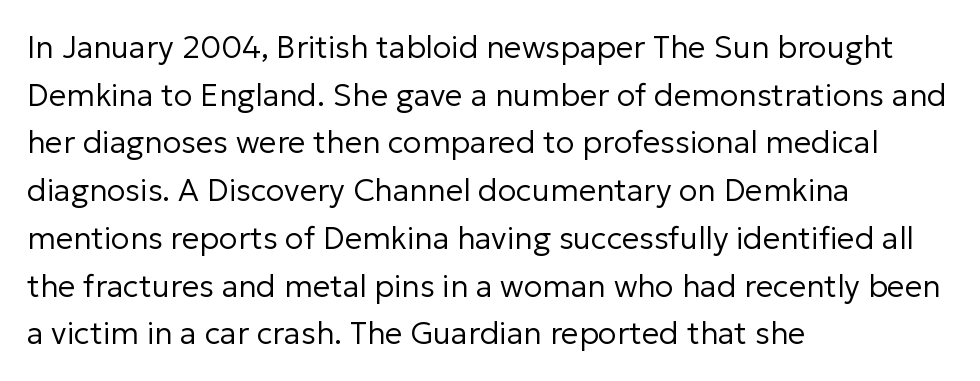
{"serif": "no", "italic": "no", "bold": "no", "weight": "regular", "width": "normal", "stroke_contrast": "low", "x_height": "medium", "monospaced": "no", "underline": "no", "align": "left", "line_spacing": "normal", "line_spacing_ratio": 1.54, "letter_spacing": "normal", "letter_spacing_em": 0.0, "glyph_px": 31}
